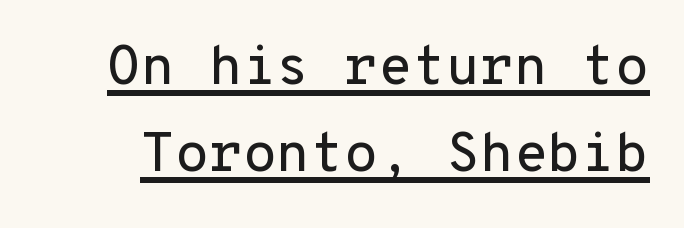
The characters display no serif detailing; their extremities are plain. Words appear dense and cohesive because spacing is normal. What decoration does the sample have? An underline. The axis of the letterforms is exactly vertical. If you measured baseline to baseline, you'd find a middling distance. A typesetter would call this monospace, since all characters share one set width.
